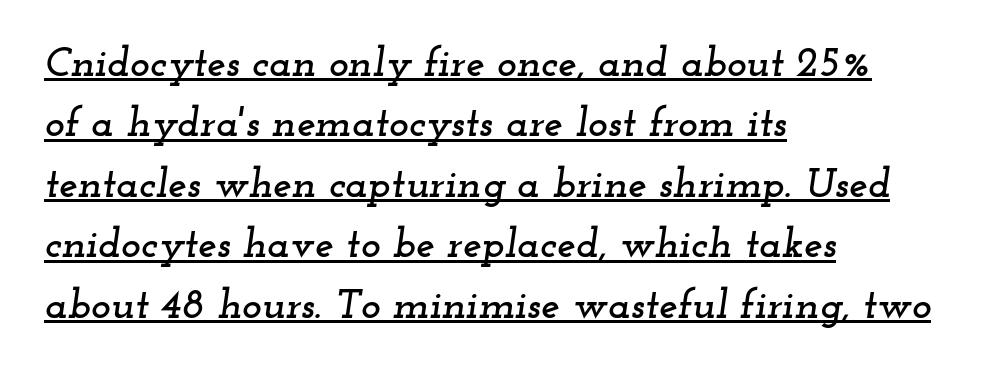
Q: Is the text italic (slanted)? A: Yes, it leans right by about 12 degrees.
Q: Is the typeface a serif or a sans-serif typeface? A: Serif.
Q: Is the text underlined? A: Yes.
Q: How is the paragraph aligned? A: Left-aligned.
Q: Is the spacing between letters normal or unusually wide? A: Normal.
Q: Is the spacing between lines tight, normal or loose? A: Normal.
Q: Width (condensed, normal, or wide)? A: Wide.
Q: Stroke contrast? A: Low.
Q: x-height? A: Small.
Q: Monospaced? A: No.
